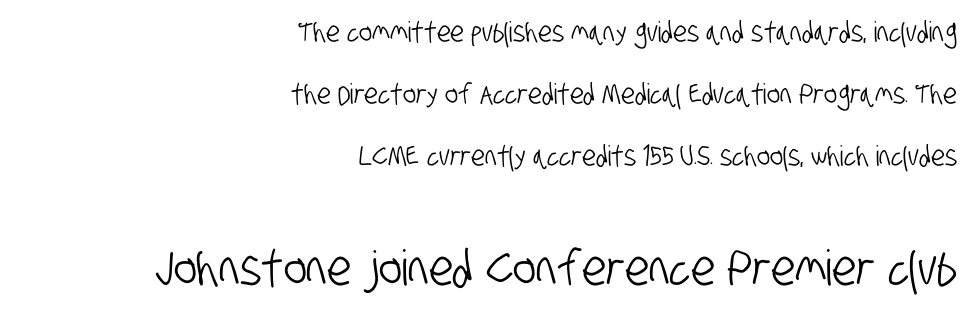
{"serif": "no", "width": "condensed", "stroke_contrast": "low", "x_height": "large", "monospaced": "no", "underline": "no", "align": "right", "line_spacing": "loose", "line_spacing_ratio": 2.22, "letter_spacing": "normal", "letter_spacing_em": 0.0, "larger_block": "second", "size_ratio": 1.75, "glyph_px": 49}
